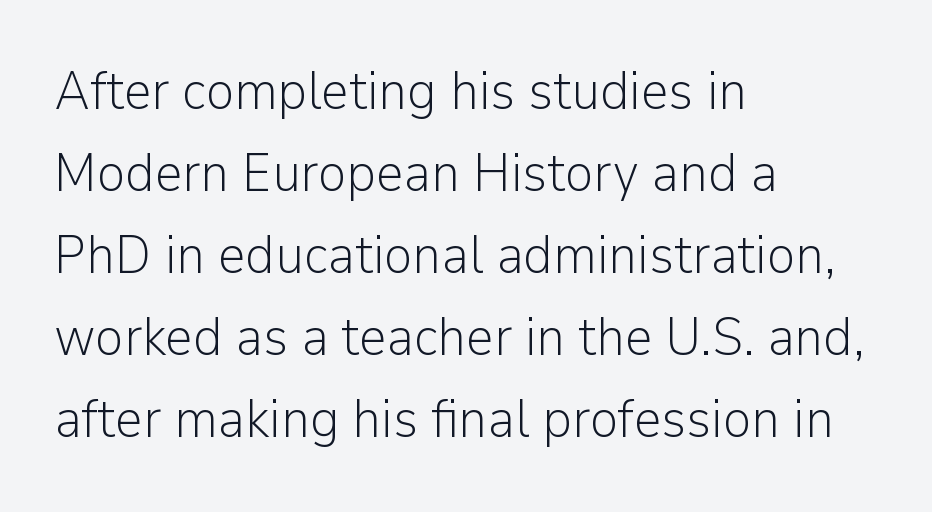
{"serif": "no", "italic": "no", "bold": "no", "weight": "light", "width": "normal", "stroke_contrast": "low", "x_height": "medium", "monospaced": "no", "underline": "no", "align": "left", "line_spacing": "normal", "line_spacing_ratio": 1.52, "letter_spacing": "normal", "letter_spacing_em": 0.0, "glyph_px": 54}
